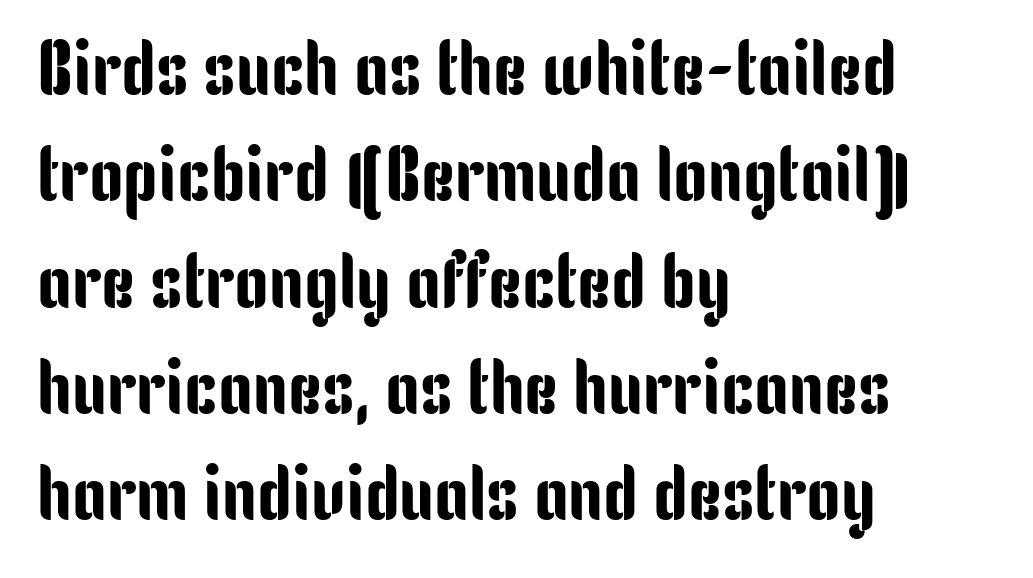
Q: Is the text italic (slanted)? A: No, it is upright.
Q: Is the typeface a serif or a sans-serif typeface? A: Sans-serif.
Q: Is the text underlined? A: No.
Q: How is the paragraph aligned? A: Left-aligned.
Q: Is the spacing between letters normal or unusually wide? A: Normal.
Q: Is the spacing between lines tight, normal or loose? A: Normal.
Q: Width (condensed, normal, or wide)? A: Condensed.
Q: Stroke contrast? A: Low.
Q: x-height? A: Medium.
Q: Monospaced? A: No.
